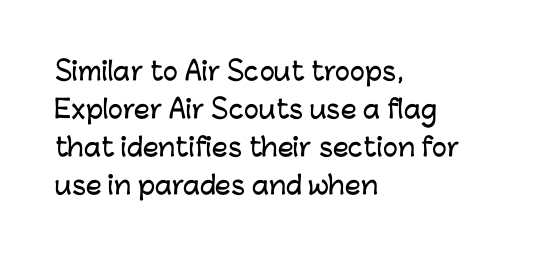
Plain, unruled lines of type. Each word holds together tightly as a unit, with standard inter-letter gaps. Every row of glyphs begins at an identical x-position on the left. Leading matches the norm, producing a regular column.
